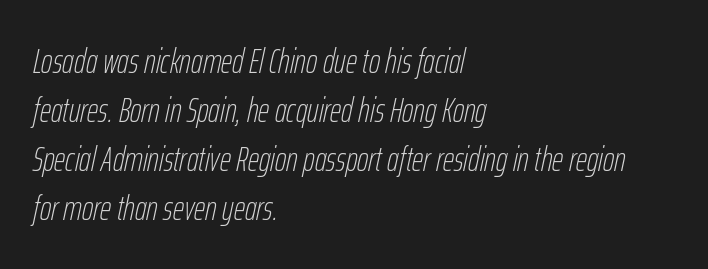
The image shows 35 px thin, condensed type, italic (leaning right); set left-aligned, normal line spacing (1.4x), normal letter spacing, not underlined; low stroke contrast and a medium x-height.
